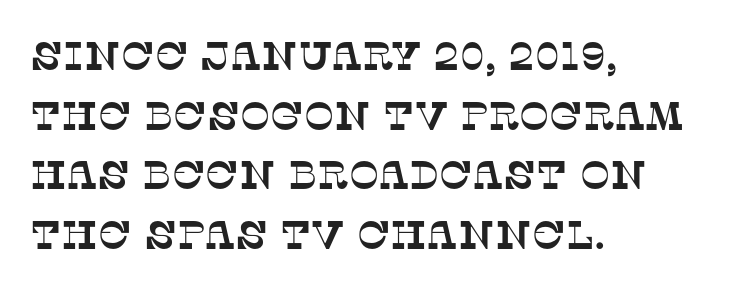
{"serif": "yes", "width": "normal", "stroke_contrast": "low", "x_height": "large", "monospaced": "no", "underline": "no", "align": "left", "line_spacing": "normal", "line_spacing_ratio": 1.49, "letter_spacing": "normal", "letter_spacing_em": 0.0, "glyph_px": 40}
